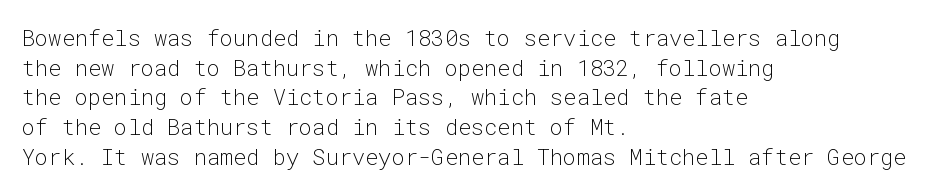
Unmarked baselines from the first word to the last. The designer left line spacing at the default. The rendering anchors every line to the left-hand side. The gaps between neighbouring characters are ordinary and unremarkable. The type sits square on the baseline with zero lean.
